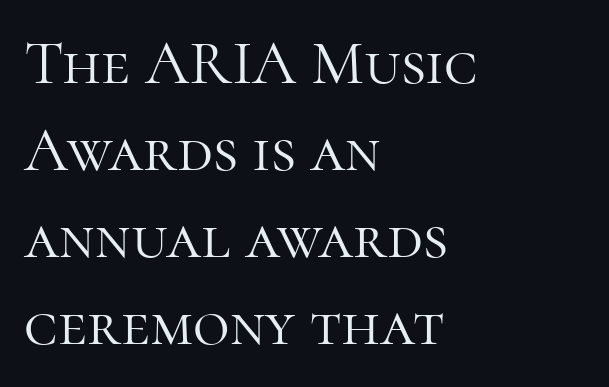
Q: Is the text bold? A: No.
Q: Is the text italic (slanted)? A: No, it is upright.
Q: Is the typeface a serif or a sans-serif typeface? A: Serif.
Q: Is the text underlined? A: No.
Q: How is the paragraph aligned? A: Left-aligned.
Q: Is the spacing between letters normal or unusually wide? A: Normal.
Q: Is the spacing between lines tight, normal or loose? A: Normal.
Q: Width (condensed, normal, or wide)? A: Normal.
Q: Stroke contrast? A: High.
Q: x-height? A: Medium.
Q: Monospaced? A: No.
